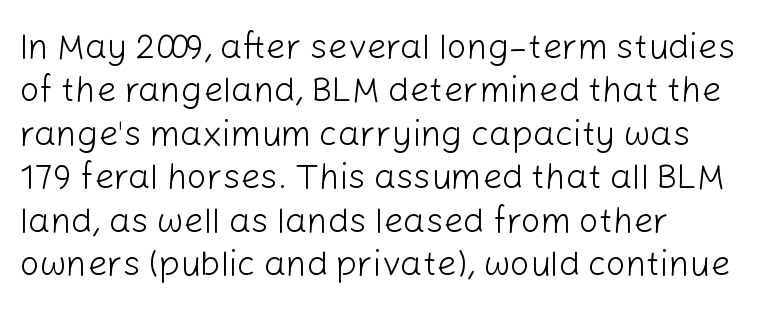
Q: Is the text bold? A: No.
Q: Is the text italic (slanted)? A: No, it is upright.
Q: Is the typeface a serif or a sans-serif typeface? A: Sans-serif.
Q: Is the text underlined? A: No.
Q: How is the paragraph aligned? A: Left-aligned.
Q: Is the spacing between letters normal or unusually wide? A: Normal.
Q: Width (condensed, normal, or wide)? A: Normal.
Q: Stroke contrast? A: Low.
Q: x-height? A: Medium.
Q: Monospaced? A: No.
